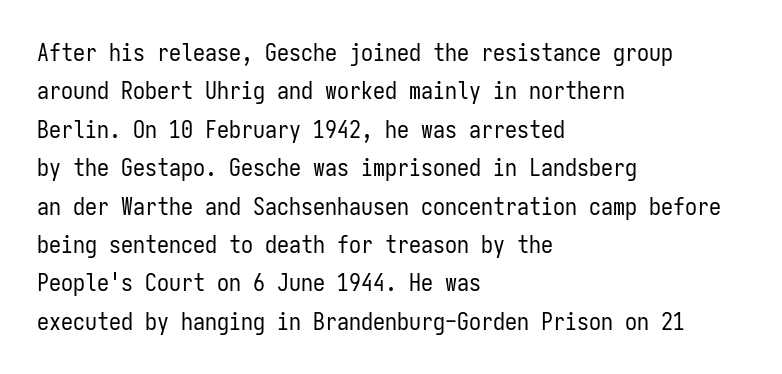
{"italic": "no", "bold": "no", "underline": "no", "align": "left", "line_spacing": "normal", "line_spacing_ratio": 1.6, "letter_spacing": "normal", "letter_spacing_em": 0.0, "glyph_px": 24}
